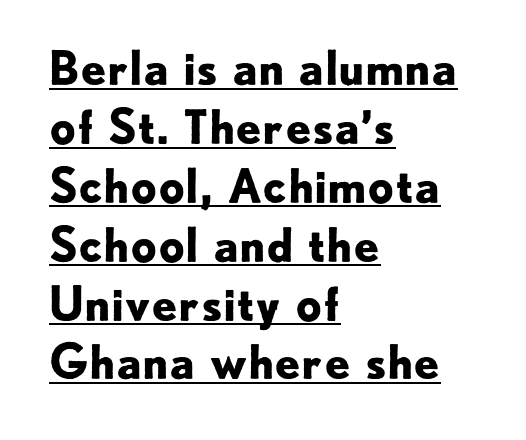
The image shows 46 px bold sans-serif type, upright; set left-aligned, normal line spacing (1.28x), normal letter spacing, underlined; low stroke contrast and a small x-height.
